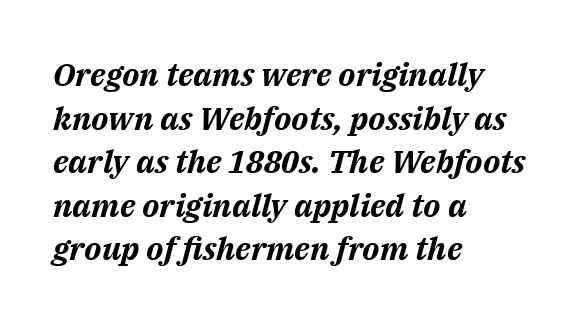
The face used here is proportionally spaced, like ordinary book or web type. Interline gaps are of average width in this sample. Teacher's note: observe the even left margin — that is flush-left alignment. Pretty heavy lettering here — definitely bold. Check the space under the baseline: it is left empty. When letters slant like this, we call the style italic.
